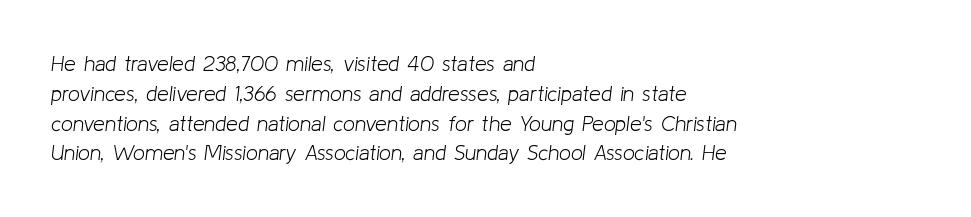
Q: Is the text bold? A: No.
Q: Is the text italic (slanted)? A: Yes, it leans right by about 8 degrees.
Q: Is the text underlined? A: No.
Q: How is the paragraph aligned? A: Left-aligned.
Q: Is the spacing between letters normal or unusually wide? A: Normal.
Q: Is the spacing between lines tight, normal or loose? A: Normal.
